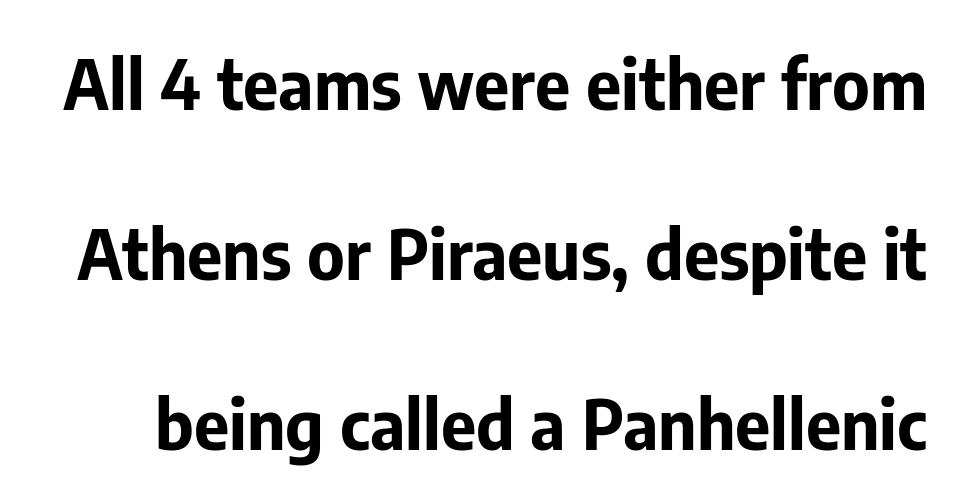
These lines were composed using upright roman letters. Do the characters align in a grid? No, the font is proportional. You could fit nearly another row in the gap between these rows. Plain, unruled lines of type. Students, note that the glyphs here touch the page at normal intervals.
